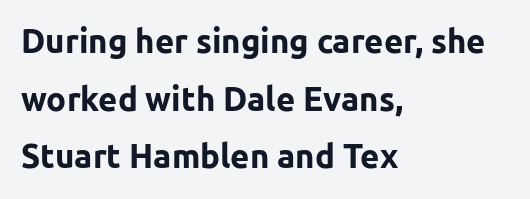
A sans-serif font was chosen for this passage. Does the copy run flush right? No — it runs flush left. A typesetter would call this proportional, since set widths differ per character. No italicization has been applied; the sample stays upright. As a designer I'd log this as weight 700, bold. Tracking value appears to be zero — textbook default spacing.
